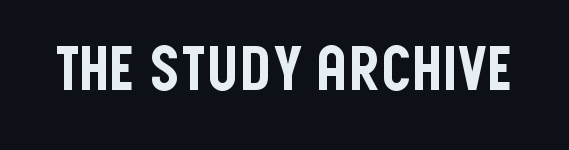
Q: Is the text italic (slanted)? A: No, it is upright.
Q: Is the typeface a serif or a sans-serif typeface? A: Sans-serif.
Q: Is the text underlined? A: No.
Q: Is the spacing between letters normal or unusually wide? A: Normal.
Q: Width (condensed, normal, or wide)? A: Condensed.
Q: Stroke contrast? A: Low.
Q: x-height? A: Large.
Q: Monospaced? A: No.
